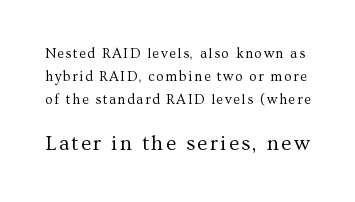
It's the straight-up-and-down kind of type. No extra ink here — the face is not bold. In terms of leading, this rendering sits right in the middle. Typesetter's note — lower block bumped up in size, upper block left smaller.
